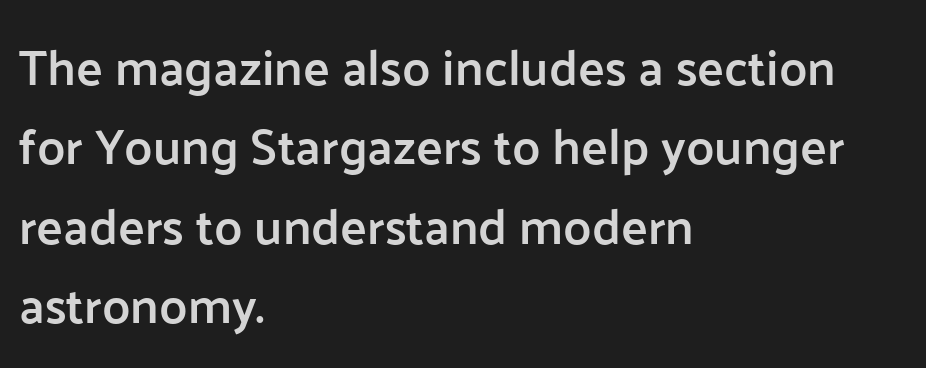
Q: Is the text bold? A: Semi-bold.
Q: Is the text italic (slanted)? A: No, it is upright.
Q: Is the typeface a serif or a sans-serif typeface? A: Sans-serif.
Q: Is the text underlined? A: No.
Q: How is the paragraph aligned? A: Left-aligned.
Q: Is the spacing between letters normal or unusually wide? A: Normal.
Q: Is the spacing between lines tight, normal or loose? A: Normal.
Q: Width (condensed, normal, or wide)? A: Normal.
Q: Stroke contrast? A: Low.
Q: x-height? A: Medium.
Q: Monospaced? A: No.
